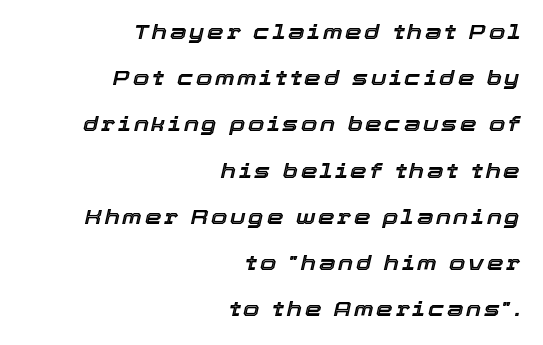
Q: Is the text italic (slanted)? A: Yes, it leans right by about 12 degrees.
Q: Is the text underlined? A: No.
Q: How is the paragraph aligned? A: Right-aligned.
Q: Is the spacing between lines tight, normal or loose? A: Loose.
